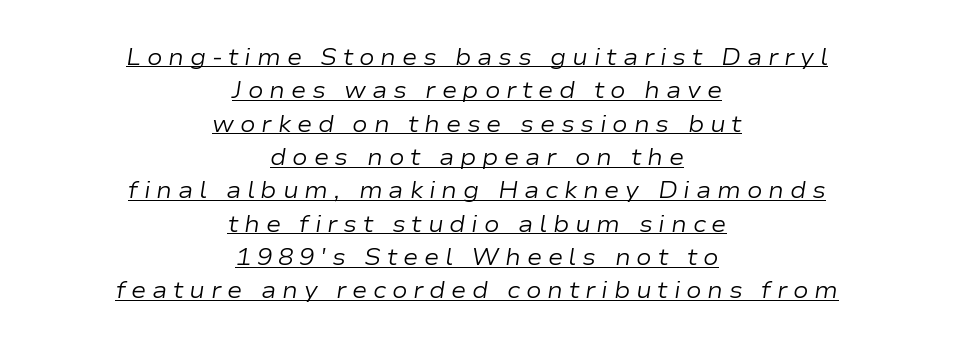
Vertically, the passage feels balanced, rows spaced as you'd expect. Caption: lettering with a line underneath. The rendering positions every line midway between the sides. Stem width sits at or under what a default text font uses. The face used here is rendered with a markedly widened letterfit.
